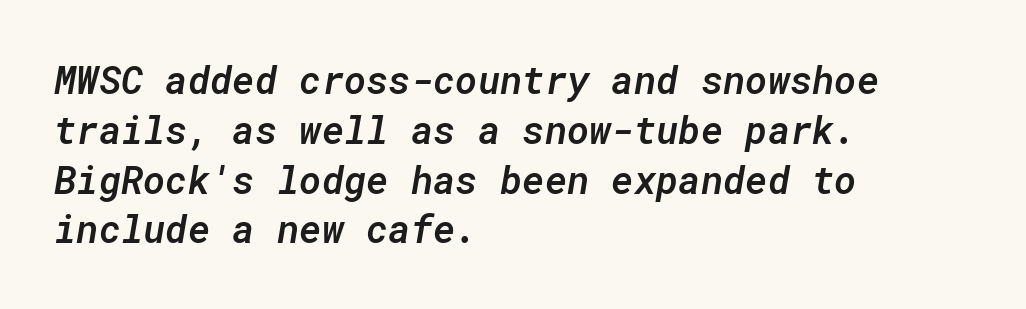
The image shows 38 px semibold type, italic (leaning right), monospaced; set left-aligned, normal line spacing (1.31x), normal letter spacing, not underlined; low stroke contrast and a medium x-height.
